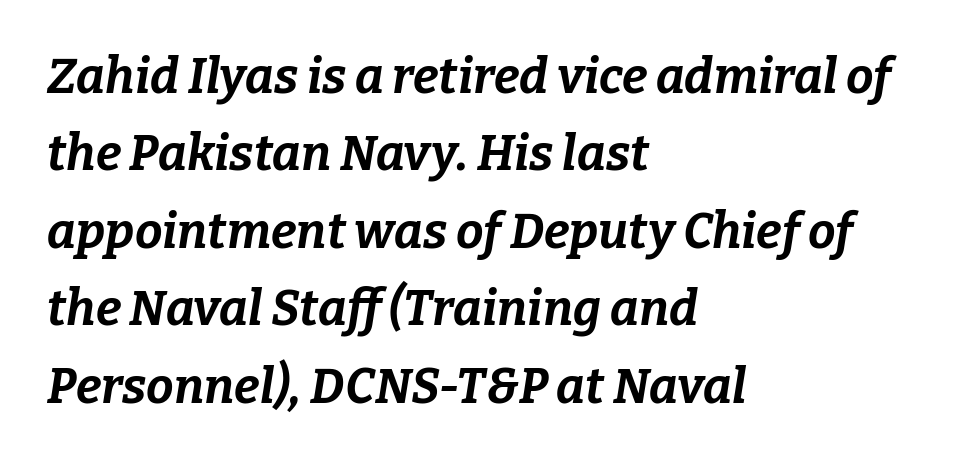
The image shows 49 px bold type, italic (leaning right); set left-aligned, normal line spacing (1.58x), normal letter spacing, not underlined; low stroke contrast and a medium x-height.
